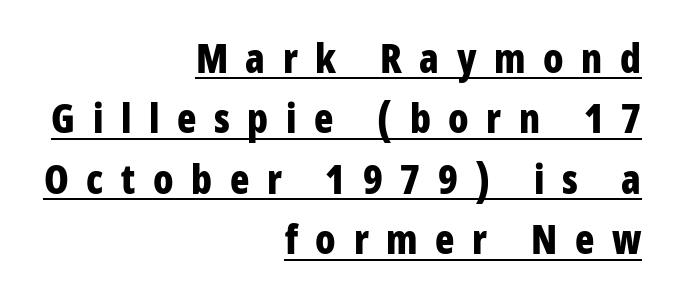
{"serif": "no", "italic": "no", "bold": "yes", "weight": "bold", "width": "condensed", "stroke_contrast": "low", "x_height": "medium", "monospaced": "no", "underline": "yes", "align": "right", "line_spacing": "normal", "line_spacing_ratio": 1.51, "letter_spacing": "wide", "letter_spacing_em": 0.44, "glyph_px": 40}
